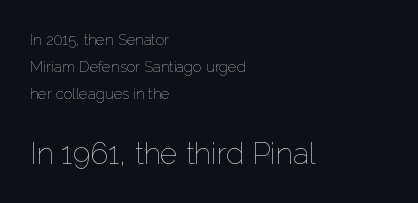
The area under the type is left untouched. Is this a heavy cut? Hardly; it is regular or lighter. Posture: vertical. Is the lower block the larger one? Yes — the lower block carries the bigger type. The rag falls on the right side of this text block. The passage shown is typed in a proportional face where columns would drift.
